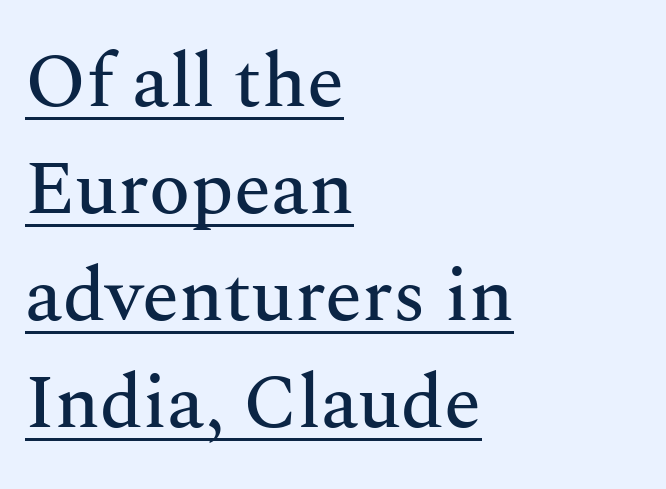
Q: Is the text italic (slanted)? A: No, it is upright.
Q: Is the typeface a serif or a sans-serif typeface? A: Serif.
Q: Is the text underlined? A: Yes.
Q: How is the paragraph aligned? A: Left-aligned.
Q: Is the spacing between letters normal or unusually wide? A: Normal.
Q: Is the spacing between lines tight, normal or loose? A: Normal.
Q: Width (condensed, normal, or wide)? A: Normal.
Q: Stroke contrast? A: Medium.
Q: x-height? A: Medium.
Q: Monospaced? A: No.
